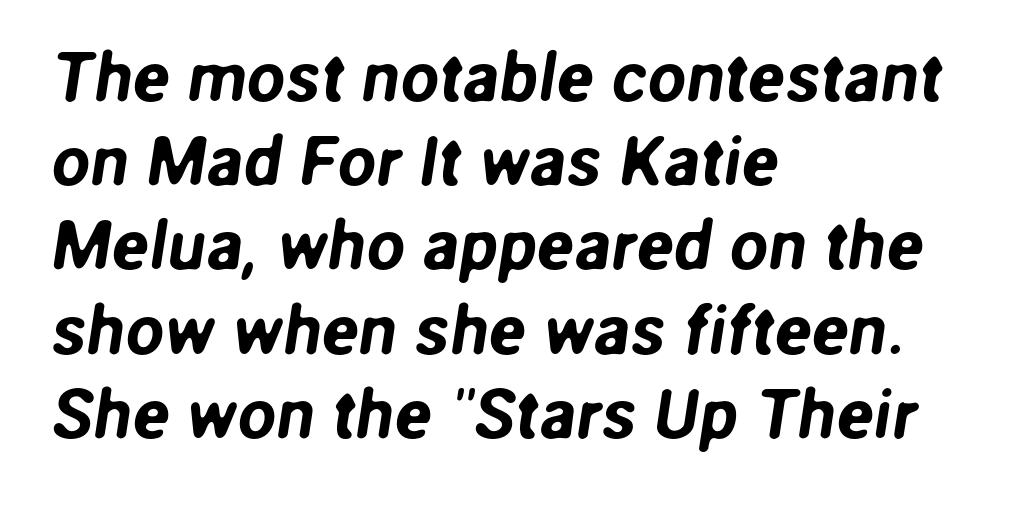
The horizontal fit of the characters is conventional and even. A typesetter would label this face a sans. Is this a fixed-width face? No — the glyphs have proportional, varying widths. If you drew a ruler down the left edge, every line would touch it. The string is rendered with underlining switched off.
